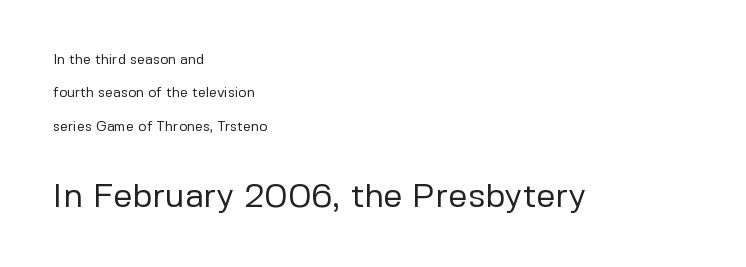
The image shows 34 px regular-weight sans-serif type, upright; set left-aligned, loose line spacing (2.39x), normal letter spacing, not underlined; the second (bottom) block is 2.43x larger; low stroke contrast and a medium x-height.
